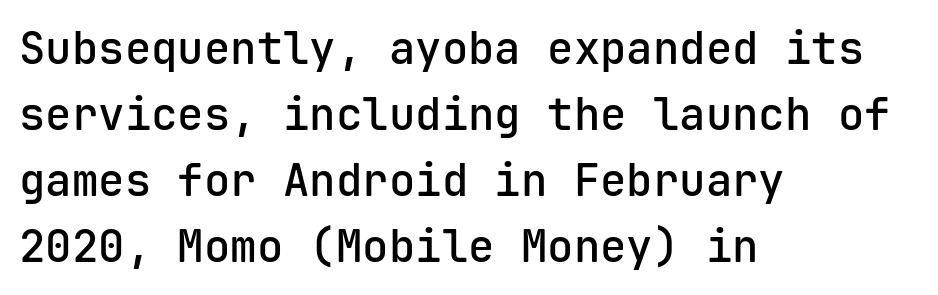
Q: Is the text bold? A: Semi-bold.
Q: Is the text italic (slanted)? A: No, it is upright.
Q: Is the typeface a serif or a sans-serif typeface? A: Sans-serif.
Q: Is the text underlined? A: No.
Q: How is the paragraph aligned? A: Left-aligned.
Q: Is the spacing between letters normal or unusually wide? A: Normal.
Q: Is the spacing between lines tight, normal or loose? A: Normal.
Q: Width (condensed, normal, or wide)? A: Normal.
Q: Stroke contrast? A: Low.
Q: x-height? A: Medium.
Q: Monospaced? A: Yes.
